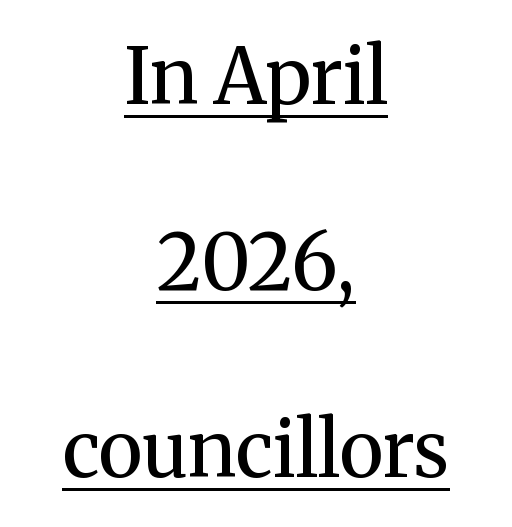
The image shows 77 px regular-weight serif type, upright; set centered, loose line spacing (2.42x), normal letter spacing, underlined; medium stroke contrast and a medium x-height.
